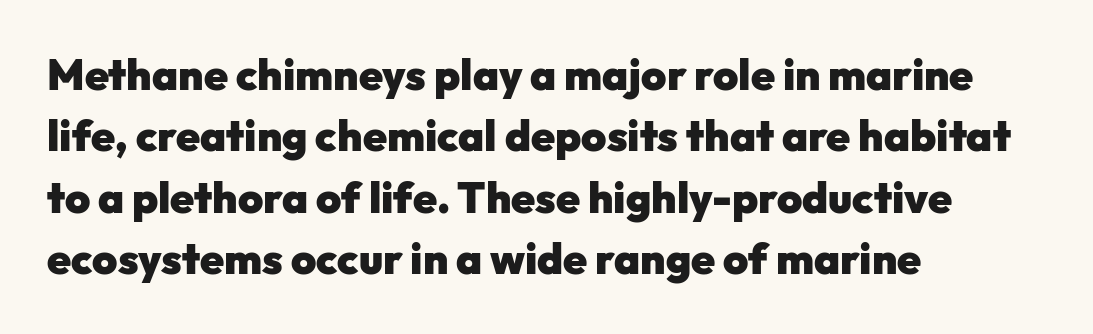
{"serif": "no", "italic": "no", "bold": "yes", "weight": "heavy", "width": "normal", "stroke_contrast": "low", "x_height": "medium", "monospaced": "no", "underline": "no", "align": "left", "line_spacing": "normal", "line_spacing_ratio": 1.43, "letter_spacing": "normal", "letter_spacing_em": 0.0, "glyph_px": 43}
